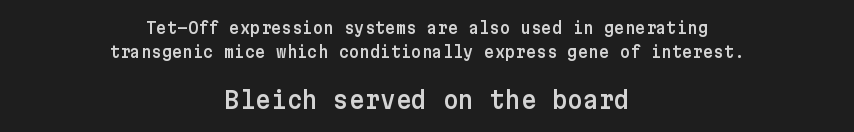
The image shows 24 px text type, upright; set centered, normal line spacing (1.48x), normal letter spacing, not underlined; the second (bottom) block is 1.5x larger.
